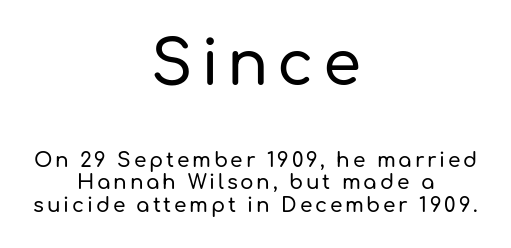
Letterform terminals end flat and unadorned throughout the passage. Note: larger setting up top, smaller setting below. Rows of type sit shoulder to shoulder in the vertical direction. Each line is balanced around a shared central axis.
